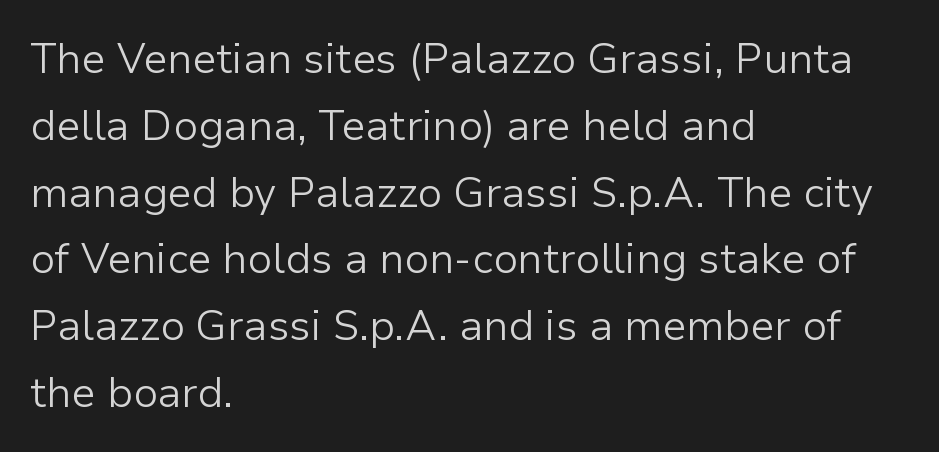
Q: Is the text bold? A: No.
Q: Is the text italic (slanted)? A: No, it is upright.
Q: Is the typeface a serif or a sans-serif typeface? A: Sans-serif.
Q: Is the text underlined? A: No.
Q: How is the paragraph aligned? A: Left-aligned.
Q: Is the spacing between letters normal or unusually wide? A: Normal.
Q: Is the spacing between lines tight, normal or loose? A: Normal.
Q: Width (condensed, normal, or wide)? A: Normal.
Q: Stroke contrast? A: Low.
Q: x-height? A: Medium.
Q: Monospaced? A: No.
